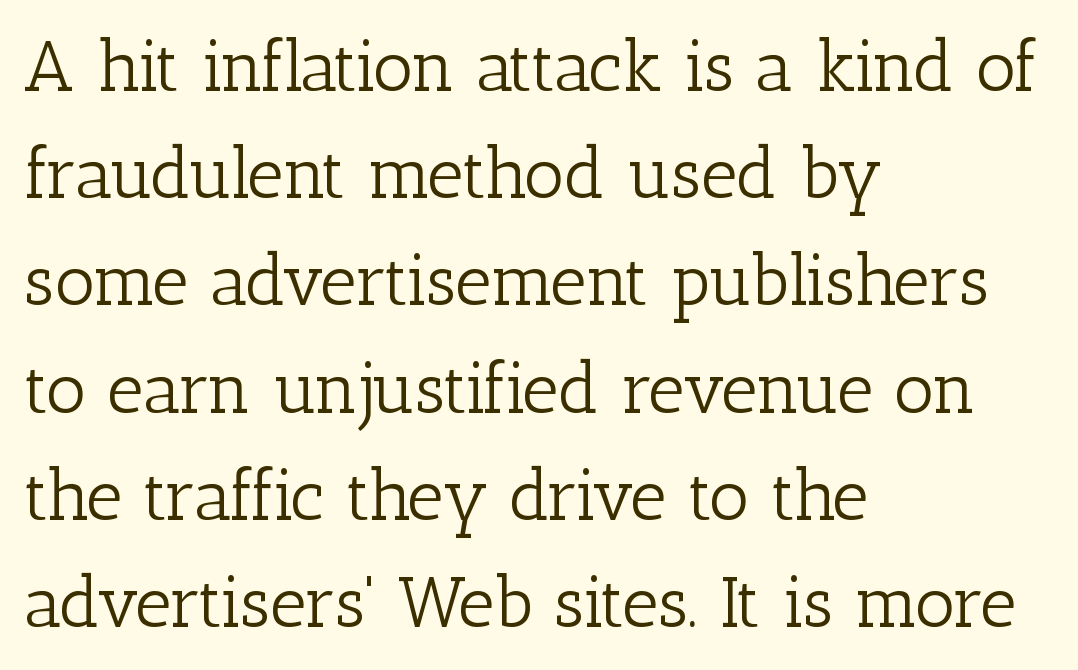
{"serif": "yes", "italic": "no", "bold": "no", "weight": "light", "width": "normal", "stroke_contrast": "low", "x_height": "medium", "monospaced": "no", "underline": "no", "align": "left", "line_spacing": "normal", "line_spacing_ratio": 1.51, "letter_spacing": "normal", "letter_spacing_em": 0.0, "glyph_px": 71}
